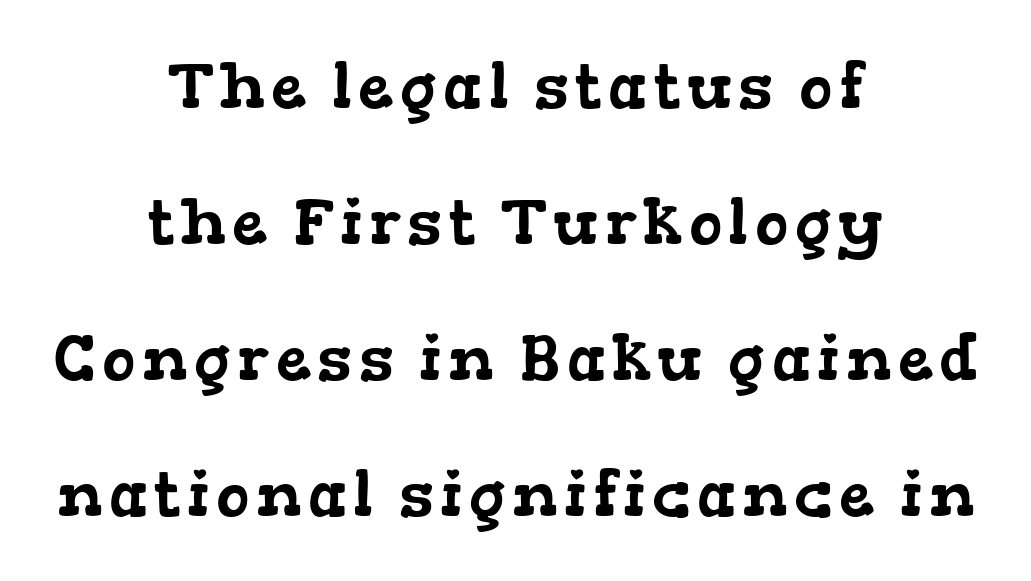
A typesetter would call this leading open, well beyond the default. This rendering uses center alignment, leaving both contours irregular but symmetric. Words float on clear page, feet unadorned. The typeface chosen for these lines features serifs.
